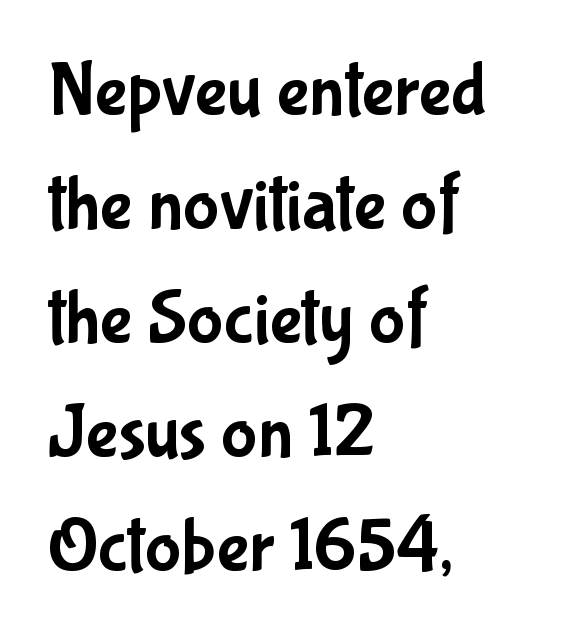
Note the varied advance widths — an 'i' is clearly narrower than an 'm'. You can tell it's not italic because the verticals are truly vertical. Typeset ragged right — the left edge is the straight one. Honestly, the letter spacing is just normal — you wouldn't notice it. The rows are spaced the way most documents space them. The foot of each line stays bare and open.
